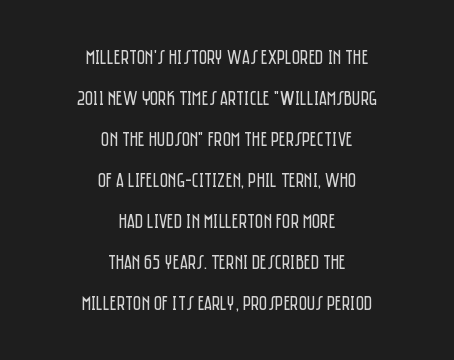
Q: Is the text bold? A: No.
Q: Is the text italic (slanted)? A: No, it is upright.
Q: Is the text underlined? A: No.
Q: How is the paragraph aligned? A: Centered.
Q: Is the spacing between letters normal or unusually wide? A: Normal.
Q: Is the spacing between lines tight, normal or loose? A: Loose.
